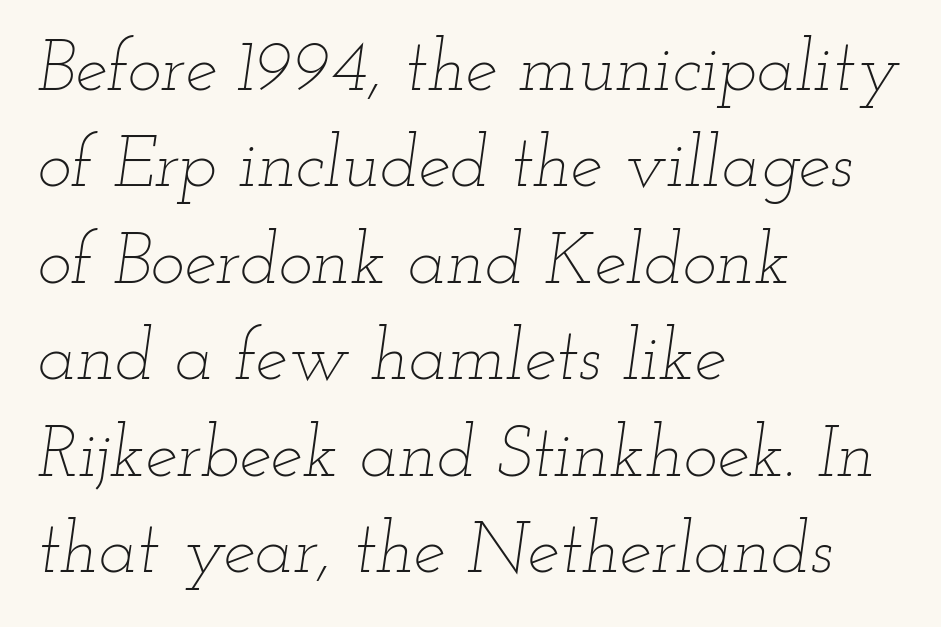
The image shows 72 px thin, wide type, italic (leaning right); set left-aligned, normal line spacing (1.34x), normal letter spacing, not underlined; low stroke contrast and a small x-height.
